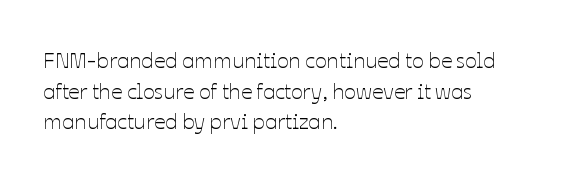
{"italic": "no", "bold": "no", "underline": "no", "align": "left", "line_spacing": "normal", "line_spacing_ratio": 1.39, "letter_spacing": "normal", "letter_spacing_em": 0.0, "glyph_px": 22}
